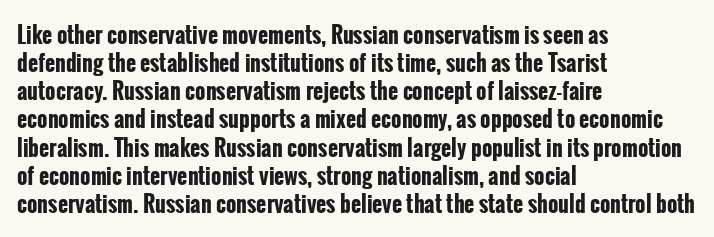
The passage is arranged the way most books set body copy — flush left. No word sits above an underline. Nobody touched the tracking dial on this one. Stroke thickness is high; the sample reads as a true bold.
